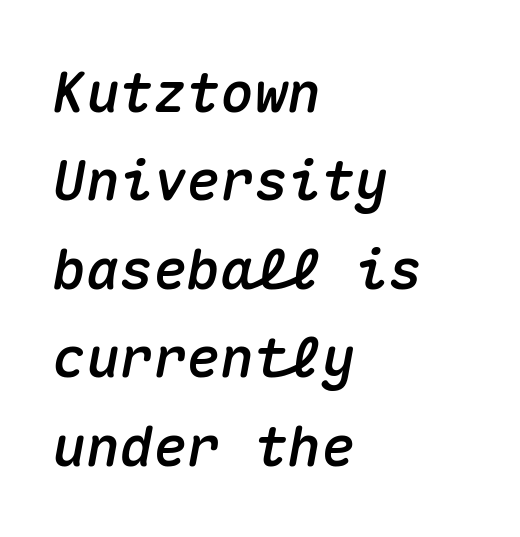
You could call the tracking neutral — neither tight nor loose. Descender tails drop into unmarked territory. Casual observation: everything's shoved over to the left. Note the uniform advance width — an 'i' takes as much space as an 'm'. The passage shown stacks its lines at a standard gap.
